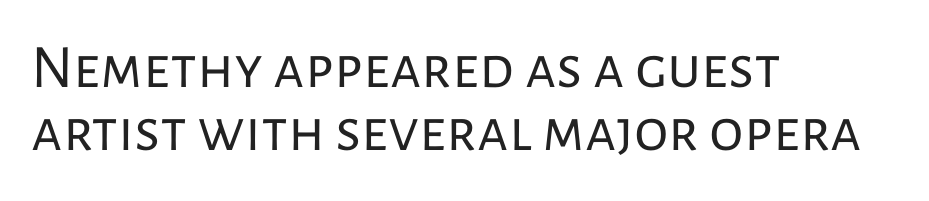
{"serif": "no", "italic": "no", "bold": "no", "weight": "regular", "width": "normal", "stroke_contrast": "low", "x_height": "medium", "monospaced": "no", "underline": "no", "align": "left", "line_spacing": "tight", "line_spacing_ratio": 1.02, "letter_spacing": "normal", "letter_spacing_em": 0.0, "glyph_px": 62}
